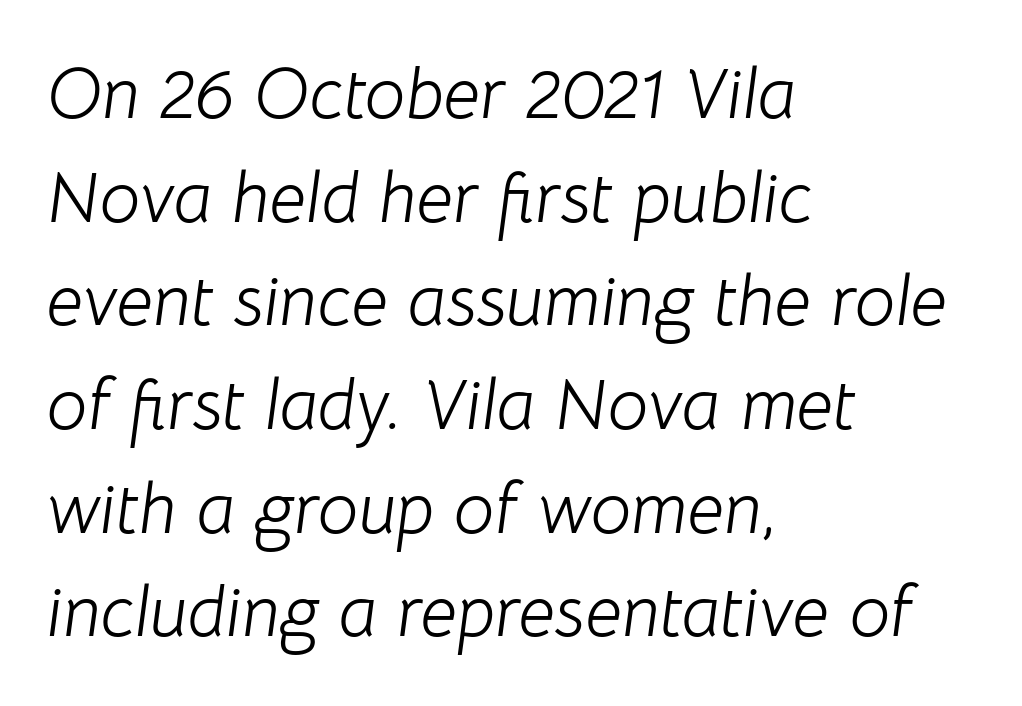
Q: Is the text bold? A: No.
Q: Is the text italic (slanted)? A: Yes, it leans right by about 8 degrees.
Q: Is the text underlined? A: No.
Q: How is the paragraph aligned? A: Left-aligned.
Q: Is the spacing between letters normal or unusually wide? A: Normal.
Q: Is the spacing between lines tight, normal or loose? A: Normal.
Q: Width (condensed, normal, or wide)? A: Normal.
Q: Stroke contrast? A: Low.
Q: x-height? A: Medium.
Q: Monospaced? A: No.
